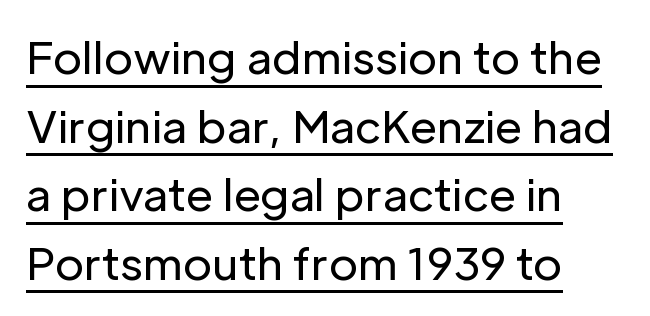
The image shows 44 px regular-weight sans-serif type, upright; set left-aligned, normal line spacing (1.56x), normal letter spacing, underlined; low stroke contrast and a medium x-height.
